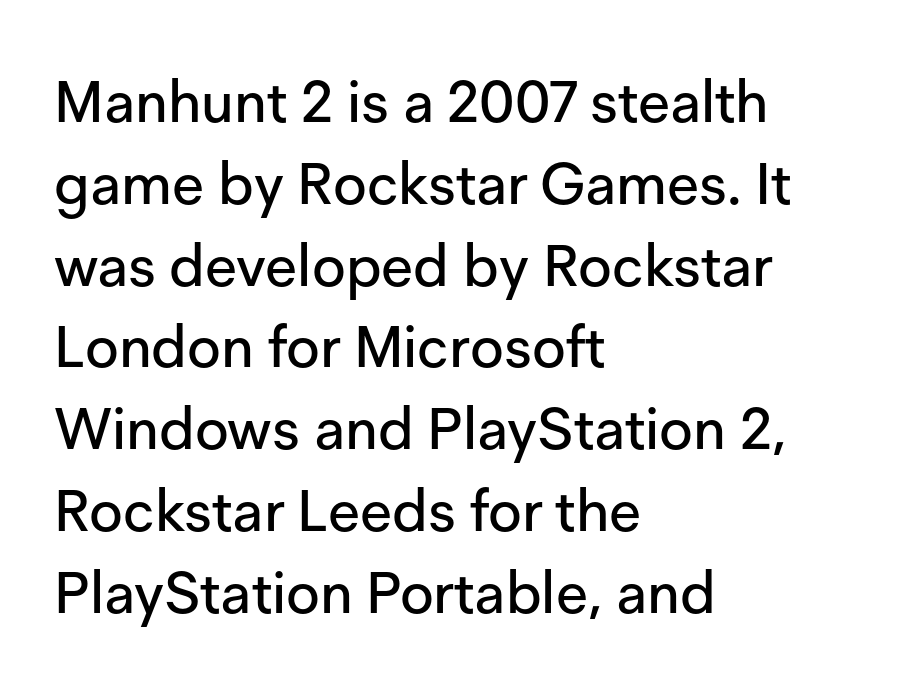
Q: Is the text italic (slanted)? A: No, it is upright.
Q: Is the typeface a serif or a sans-serif typeface? A: Sans-serif.
Q: Is the text underlined? A: No.
Q: How is the paragraph aligned? A: Left-aligned.
Q: Is the spacing between letters normal or unusually wide? A: Normal.
Q: Is the spacing between lines tight, normal or loose? A: Normal.
Q: Width (condensed, normal, or wide)? A: Normal.
Q: Stroke contrast? A: Low.
Q: x-height? A: Medium.
Q: Monospaced? A: No.
